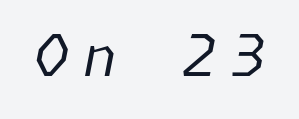
The image shows 58 px regular-weight type, italic (leaning right); set unusually wide letter spacing (+0.23 em), not underlined; low stroke contrast and a medium x-height.
